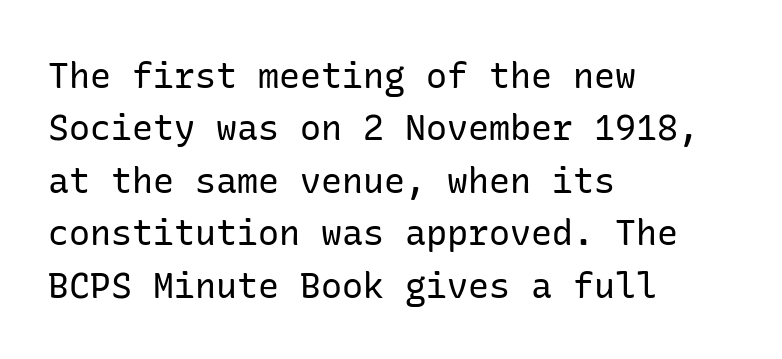
{"serif": "no", "italic": "no", "bold": "no", "weight": "regular", "width": "normal", "stroke_contrast": "low", "x_height": "medium", "underline": "no", "align": "left", "line_spacing": "normal", "line_spacing_ratio": 1.5, "letter_spacing": "normal", "letter_spacing_em": 0.0, "glyph_px": 35}
